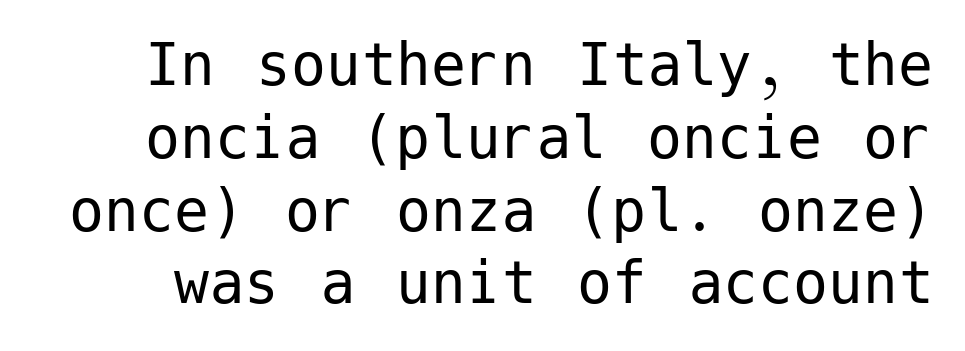
{"serif": "no", "italic": "no", "bold": "no", "weight": "regular", "width": "normal", "stroke_contrast": "low", "x_height": "medium", "underline": "no", "line_spacing": "tight", "line_spacing_ratio": 1.04, "letter_spacing": "normal", "letter_spacing_em": 0.0, "glyph_px": 70}
